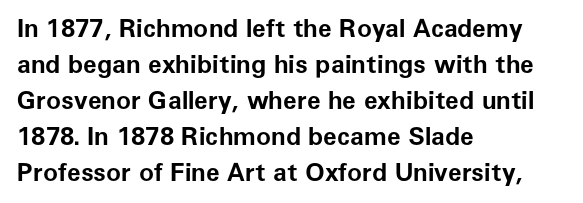
The image shows 25 px bold type, upright; set left-aligned, normal line spacing (1.44x), normal letter spacing, not underlined.
